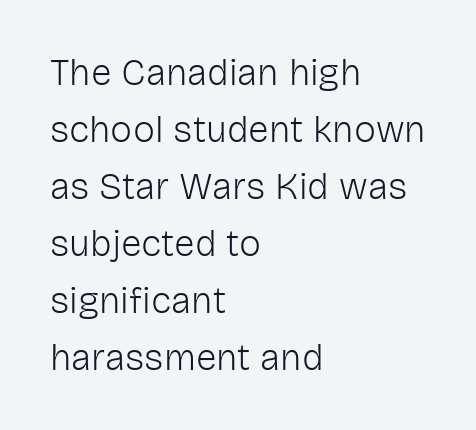
The image shows 37 px light sans-serif type, upright; set left-aligned, normal line spacing (1.54x), normal letter spacing, not underlined; low stroke contrast and a medium x-height.
